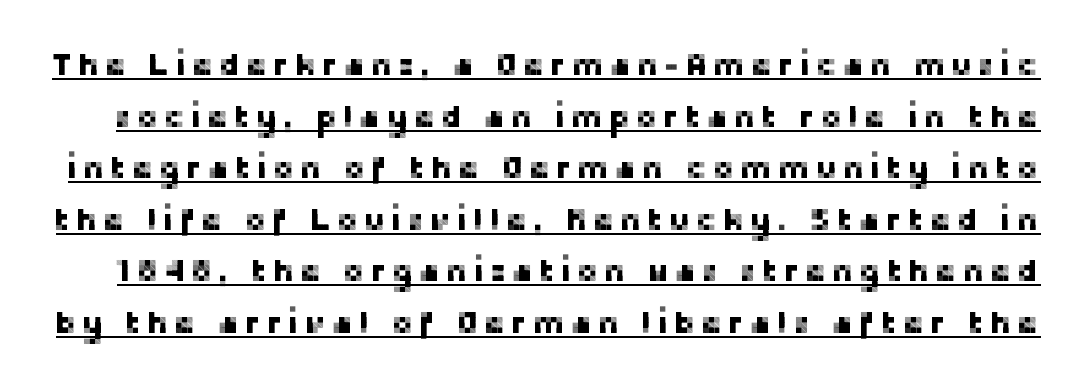
Looks like regular typesetting: each glyph gets only the width it needs. Note: no serifs on the glyphs. Looks like someone drew a line under every word here. The type sits square on the baseline with zero lean. This block has exactly the height ordinary leading produces.
